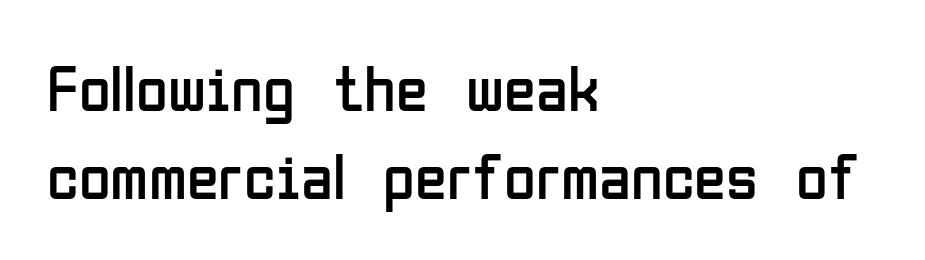
{"serif": "no", "italic": "no", "bold": "no", "weight": "regular", "width": "condensed", "stroke_contrast": "low", "x_height": "medium", "monospaced": "no", "underline": "no", "align": "left", "line_spacing": "normal", "line_spacing_ratio": 1.36, "letter_spacing": "normal", "letter_spacing_em": 0.0, "glyph_px": 65}
